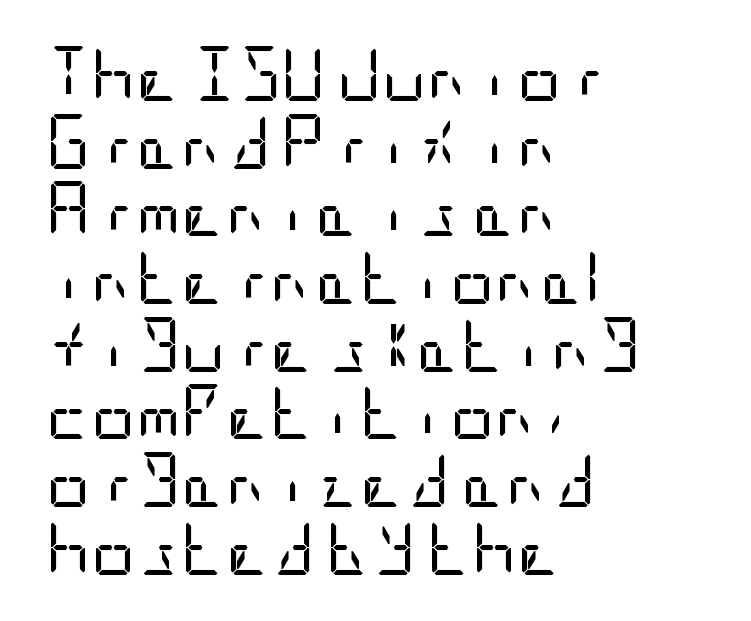
This is sans-serif lettering, the kind often seen on screens and signage. Check the space under the baseline: it is left empty. The horizontal fit of the characters is conventional and even. The paragraph shown leans on its left margin. This is not heavy type; no bold has been used.
